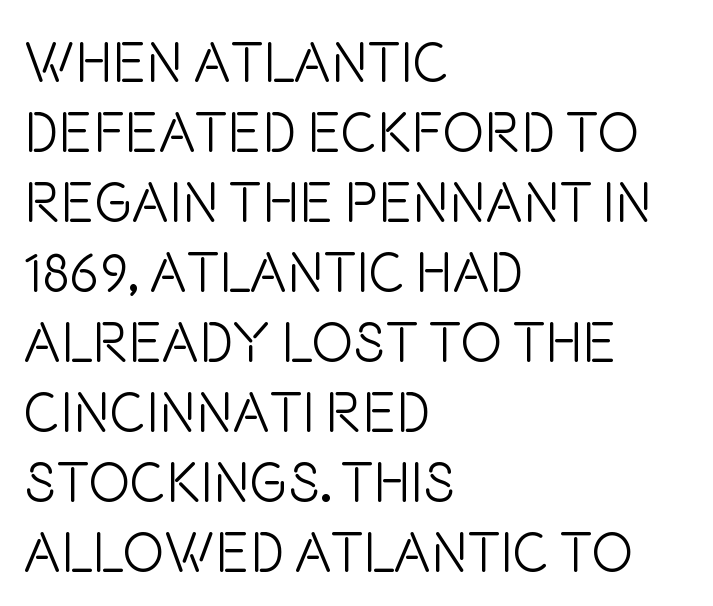
Q: Is the text bold? A: No.
Q: Is the text italic (slanted)? A: No, it is upright.
Q: Is the typeface a serif or a sans-serif typeface? A: Sans-serif.
Q: Is the text underlined? A: No.
Q: How is the paragraph aligned? A: Left-aligned.
Q: Is the spacing between letters normal or unusually wide? A: Normal.
Q: Is the spacing between lines tight, normal or loose? A: Normal.
Q: Width (condensed, normal, or wide)? A: Condensed.
Q: Stroke contrast? A: Low.
Q: x-height? A: Large.
Q: Monospaced? A: No.
